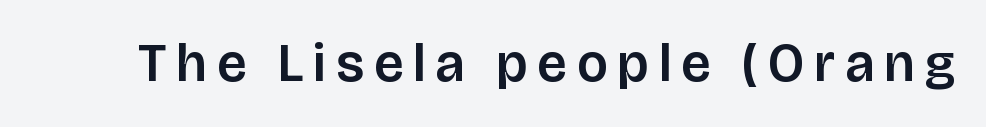
{"serif": "no", "italic": "no", "width": "normal", "stroke_contrast": "low", "x_height": "large", "monospaced": "no", "underline": "no", "glyph_px": 53}
